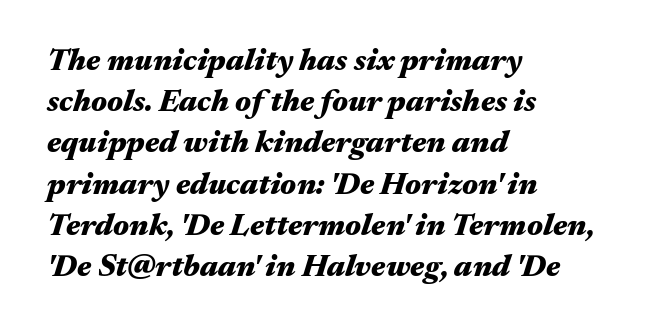
{"italic": "yes", "lean": "right", "slant_degrees": 17, "bold": "yes", "weight": "heavy", "width": "wide", "stroke_contrast": "medium", "x_height": "medium", "monospaced": "no", "underline": "no", "align": "left", "line_spacing": "normal", "line_spacing_ratio": 1.33, "letter_spacing": "normal", "letter_spacing_em": 0.0, "glyph_px": 31}
